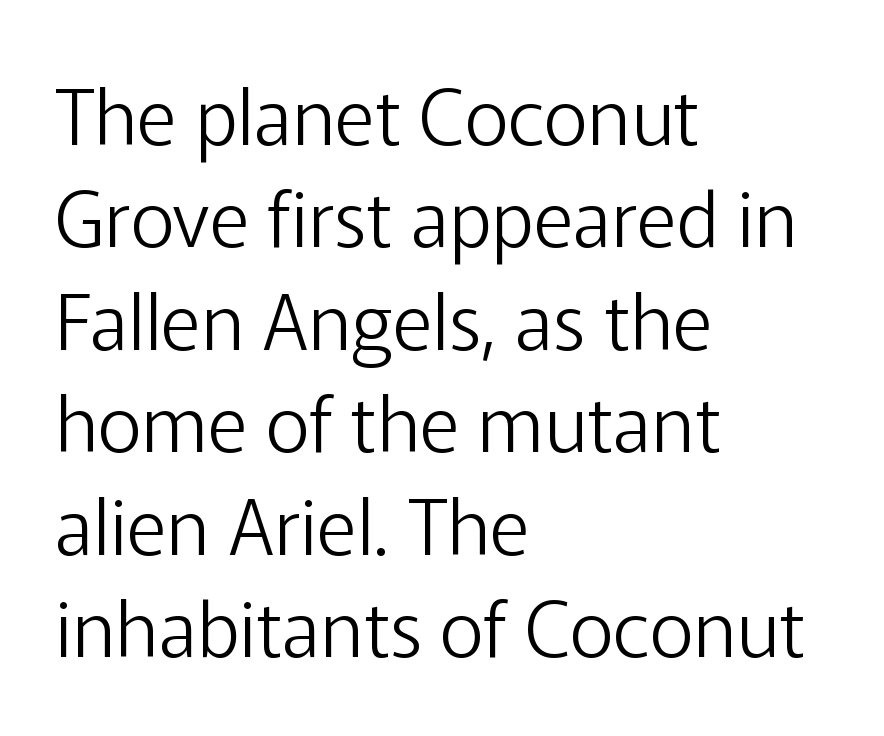
{"serif": "no", "italic": "no", "bold": "no", "weight": "light", "width": "normal", "stroke_contrast": "low", "x_height": "medium", "monospaced": "no", "underline": "no", "align": "left", "line_spacing": "normal", "line_spacing_ratio": 1.33, "letter_spacing": "normal", "letter_spacing_em": 0.0, "glyph_px": 77}
